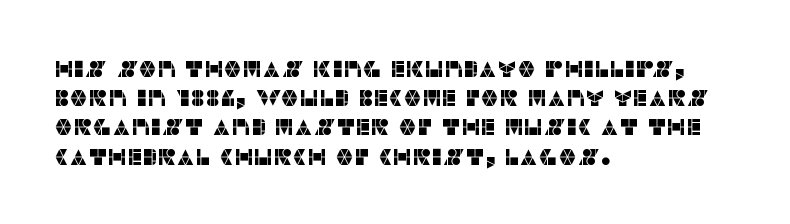
{"italic": "no", "underline": "no", "align": "left", "line_spacing": "normal", "line_spacing_ratio": 1.27, "letter_spacing": "normal", "letter_spacing_em": 0.0, "glyph_px": 23}
